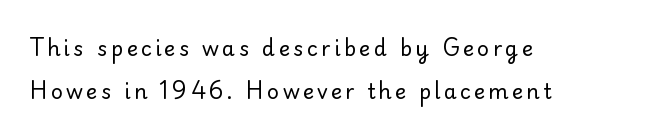
Q: Is the text bold? A: No.
Q: Is the text italic (slanted)? A: No, it is upright.
Q: Is the text underlined? A: No.
Q: How is the paragraph aligned? A: Left-aligned.
Q: Is the spacing between lines tight, normal or loose? A: Loose.
